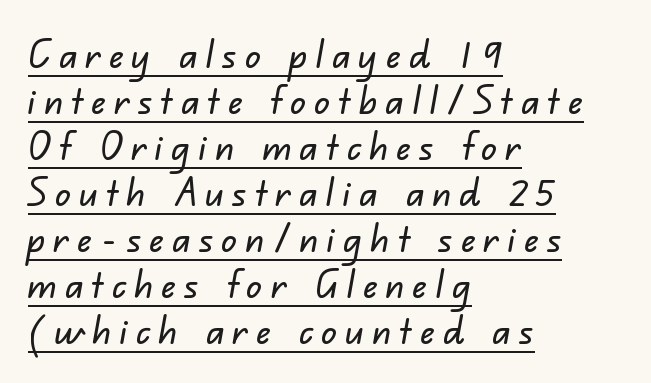
The image shows 39 px sans-serif type; set left-aligned, line spacing 1.18x, unusually wide letter spacing (+0.21 em), underlined; low stroke contrast and a small x-height.
